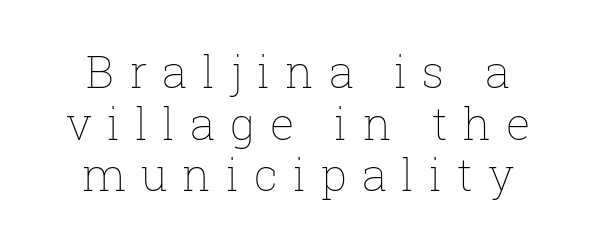
Q: Is the text bold? A: No.
Q: Is the text italic (slanted)? A: No, it is upright.
Q: Is the text underlined? A: No.
Q: How is the paragraph aligned? A: Centered.
Q: Is the spacing between letters normal or unusually wide? A: Unusually wide.
Q: Is the spacing between lines tight, normal or loose? A: Tight.
Q: Width (condensed, normal, or wide)? A: Normal.
Q: Stroke contrast? A: Low.
Q: x-height? A: Medium.
Q: Monospaced? A: No.
